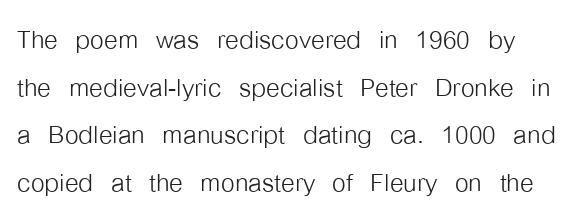
Each letter's strokes conclude bluntly, with no projecting serifs. Baseline-to-baseline distance is the conventional proportion of letter height. You could call the tracking neutral — neither tight nor loose. The typography opts for an upright posture over an oblique one.
